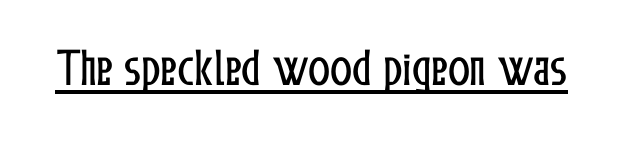
The image shows 41 px condensed type, upright; set normal letter spacing, underlined; low stroke contrast and a medium x-height.
